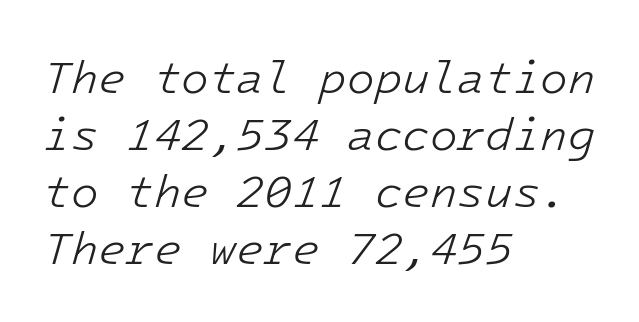
Think standard paragraph weight, or any step lighter than that. Note the uniform advance width — an 'i' takes as much space as an 'm'. Vertically, the passage feels balanced, rows spaced as you'd expect. Words float on clear page, feet unadorned.
